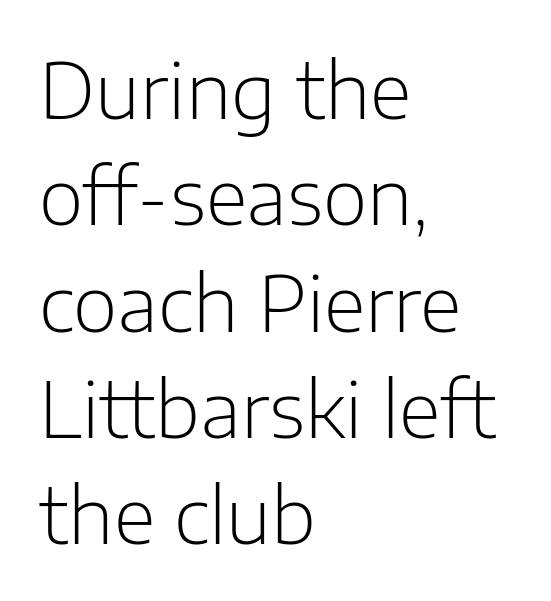
{"serif": "no", "italic": "no", "bold": "no", "weight": "light", "width": "normal", "stroke_contrast": "low", "x_height": "medium", "monospaced": "no", "underline": "no", "align": "left", "line_spacing": "normal", "line_spacing_ratio": 1.38, "letter_spacing": "normal", "letter_spacing_em": 0.0, "glyph_px": 77}
